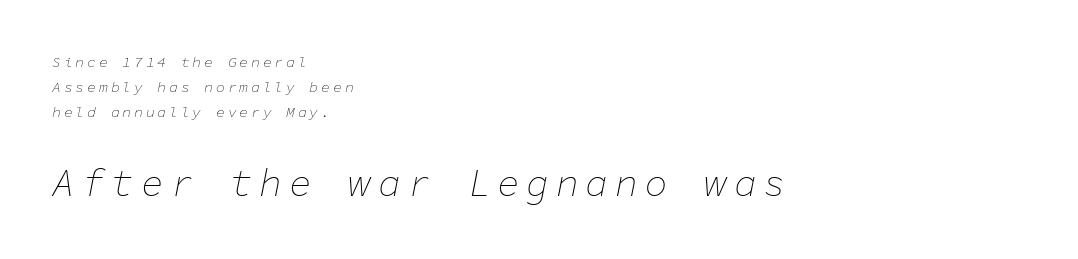
{"italic": "yes", "lean": "right", "slant_degrees": 11, "bold": "no", "weight": "thin", "width": "normal", "stroke_contrast": "low", "x_height": "medium", "monospaced": "yes", "underline": "no", "align": "left", "line_spacing": "normal", "line_spacing_ratio": 1.67, "larger_block": "second", "size_ratio": 2.53, "glyph_px": 38}
